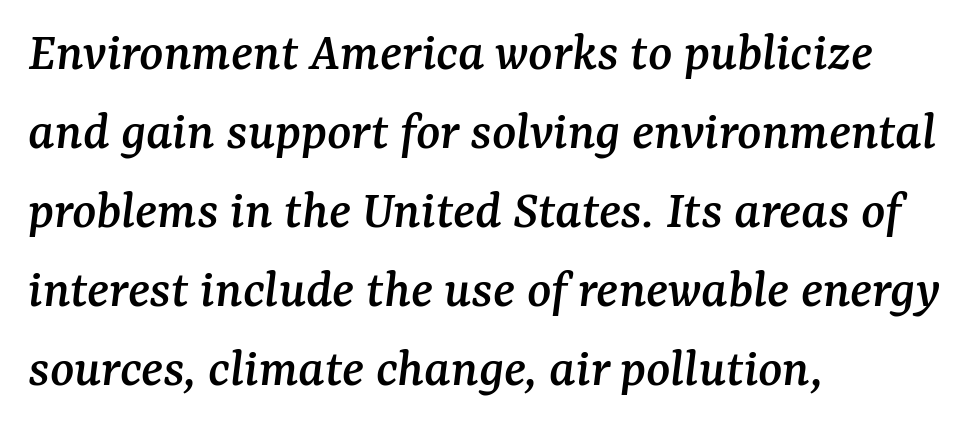
In terms of letterform style, serifs are clearly present. Between one letter and the next there's only the usual sliver of space. Do the characters align in a grid? No, the font is proportional. One glance says typical: line gaps are just what's usual. The typesetter chose a ragged-right arrangement here.
